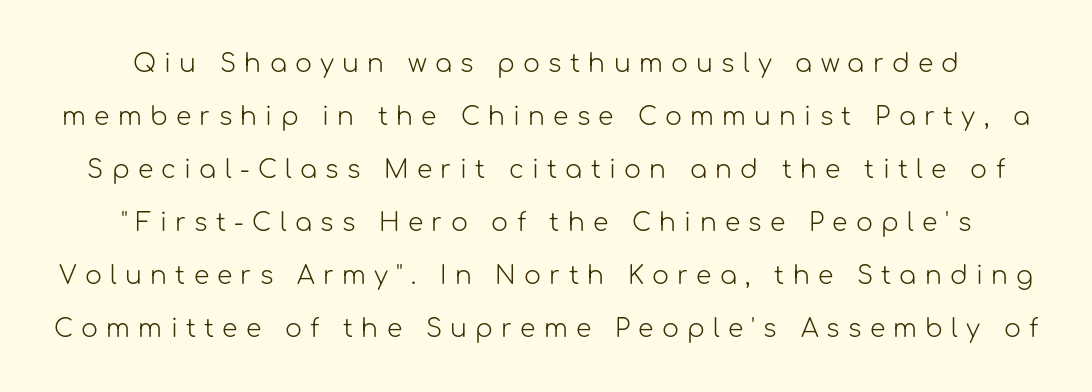
Weight: regular or lighter. A roman cut, with each character standing at attention. A typesetter would call this heavily tracked-out type. Plain, unruled lines of type. The leading is generous, giving the passage an open texture.
